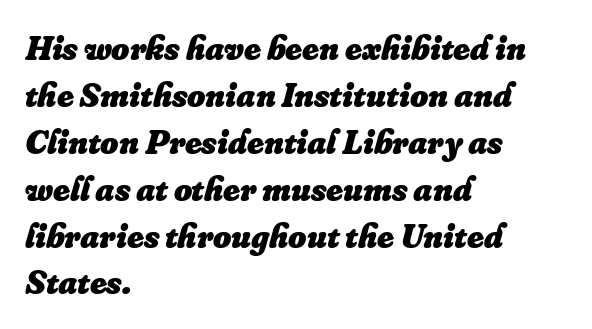
Q: Is the text bold? A: Yes.
Q: Is the text italic (slanted)? A: Yes, it leans right by about 16 degrees.
Q: Is the text underlined? A: No.
Q: How is the paragraph aligned? A: Left-aligned.
Q: Is the spacing between letters normal or unusually wide? A: Normal.
Q: Is the spacing between lines tight, normal or loose? A: Normal.
Q: Width (condensed, normal, or wide)? A: Normal.
Q: Stroke contrast? A: Low.
Q: x-height? A: Small.
Q: Monospaced? A: No.
